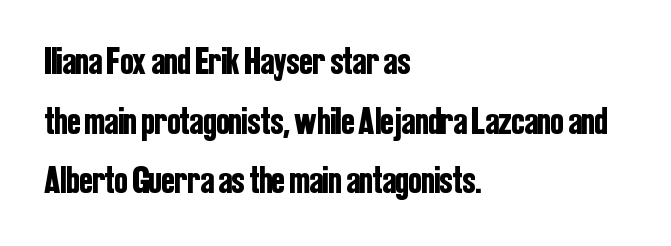
The image shows 39 px condensed sans-serif type, upright; set left-aligned, normal line spacing (1.53x), normal letter spacing, not underlined; low stroke contrast and a medium x-height.
